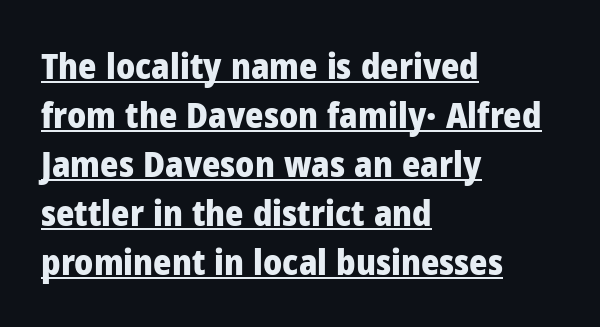
The image shows 35 px heavy sans-serif type, upright; set left-aligned, normal line spacing (1.4x), normal letter spacing, underlined; low stroke contrast and a medium x-height.
